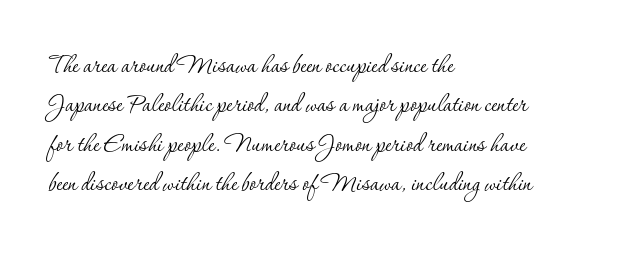
Line spacing here is normal. Weight: not bold — regular or lighter. Does extra space separate the letters? No, they use regular spacing. Lines of text with bare space underneath.
